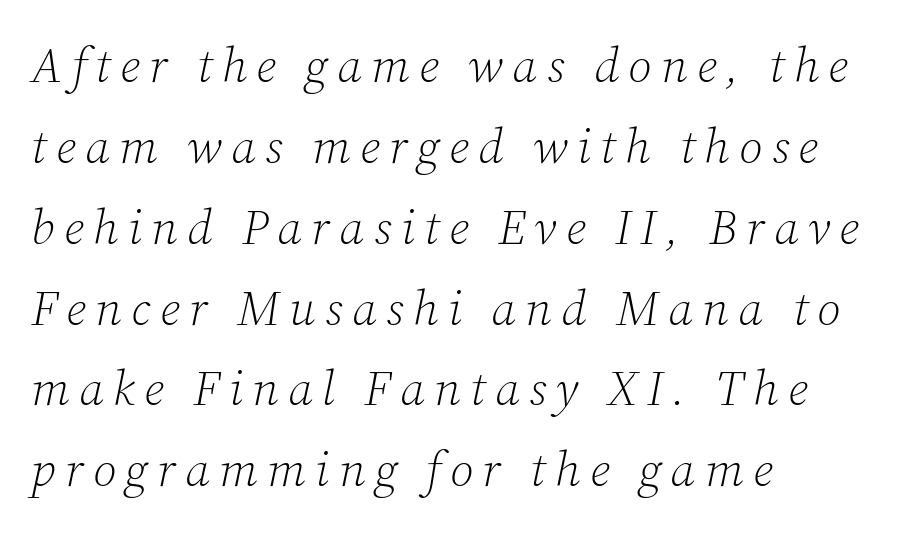
No heavy texture on the line: the type isn't bold. A serif font was chosen for this passage. Compared with ordinary roman type, these characters are visibly tilted. The string is rendered with underlining switched off.
